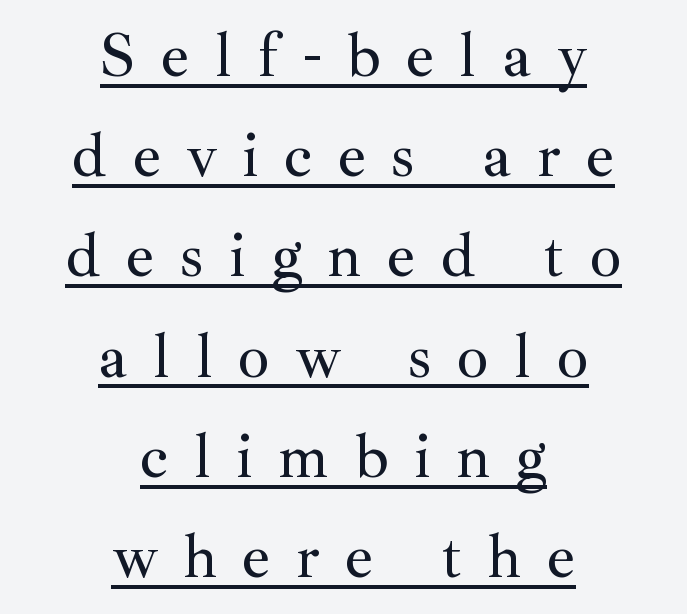
The image shows 63 px serif type, upright; set centered, normal line spacing (1.59x), unusually wide letter spacing (+0.4 em), underlined; medium stroke contrast and a small x-height.
